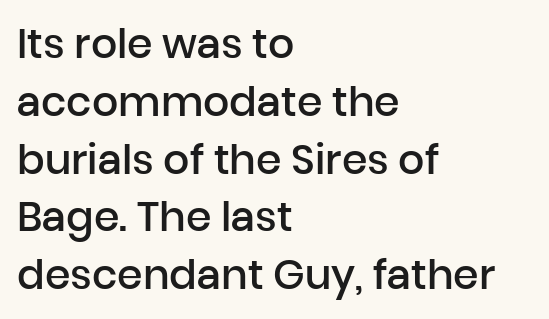
Varying glyph widths throughout — classic text-font behaviour. Glance below the letters and you will spot only blank space. Glyph-to-glyph distance matches everyday printed text. The text was rendered using a sans face with plain stroke endings.
